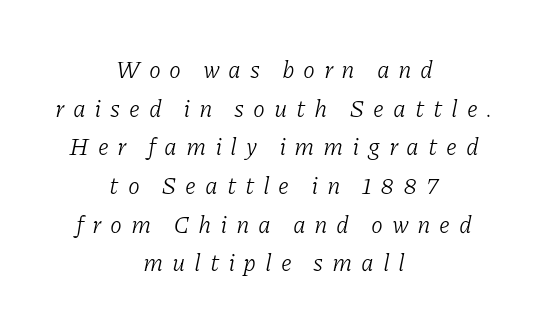
{"italic": "yes", "lean": "right", "slant_degrees": 11, "bold": "no", "underline": "no", "align": "center", "line_spacing": "normal", "line_spacing_ratio": 1.61, "letter_spacing": "wide", "letter_spacing_em": 0.36, "glyph_px": 24}
